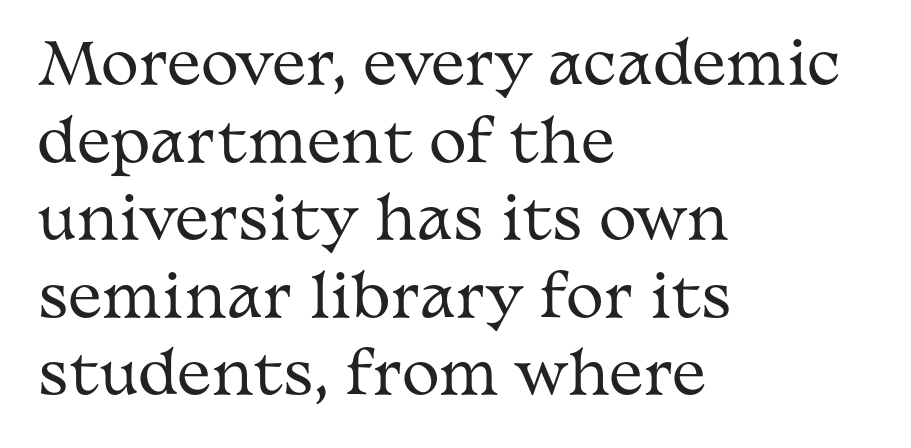
{"serif": "yes", "italic": "no", "bold": "no", "weight": "regular", "width": "wide", "stroke_contrast": "medium", "x_height": "medium", "monospaced": "no", "underline": "no", "align": "left", "line_spacing": "normal", "line_spacing_ratio": 1.36, "letter_spacing": "normal", "letter_spacing_em": 0.0, "glyph_px": 57}
